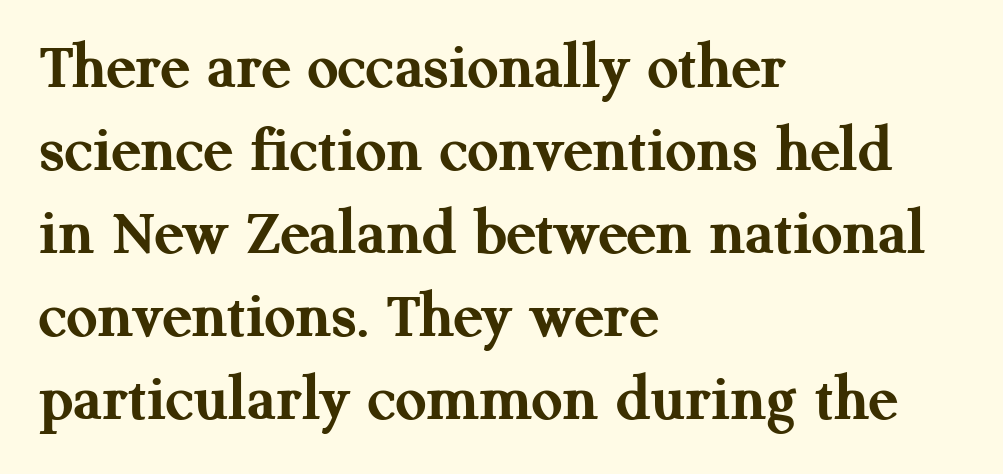
Letterform terminals end in serifs throughout the passage. Glyph-to-glyph distance matches everyday printed text. The setting favours the left margin, as ordinary paragraphs usually do. If you drew a line through each stem, it would be perfectly vertical.
